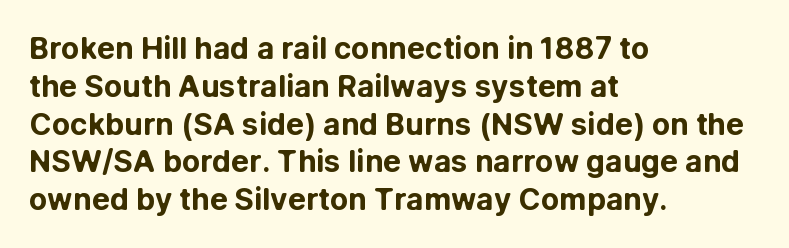
Q: Is the text bold? A: Yes.
Q: Is the text italic (slanted)? A: No, it is upright.
Q: Is the typeface a serif or a sans-serif typeface? A: Sans-serif.
Q: Is the text underlined? A: No.
Q: How is the paragraph aligned? A: Left-aligned.
Q: Is the spacing between letters normal or unusually wide? A: Normal.
Q: Is the spacing between lines tight, normal or loose? A: Normal.
Q: Width (condensed, normal, or wide)? A: Normal.
Q: Stroke contrast? A: Low.
Q: x-height? A: Medium.
Q: Monospaced? A: No.
